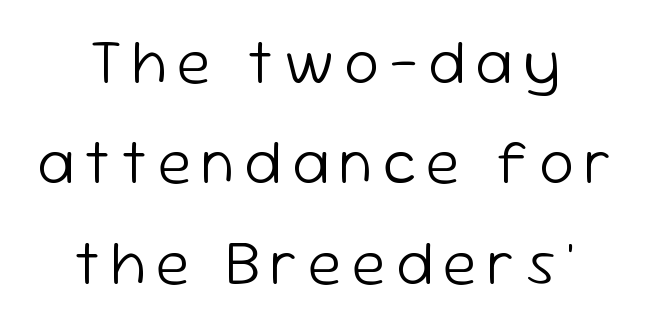
{"serif": "no", "italic": "no", "bold": "no", "weight": "light", "width": "normal", "stroke_contrast": "low", "x_height": "medium", "monospaced": "no", "underline": "no", "align": "center", "line_spacing": "normal", "line_spacing_ratio": 1.62, "glyph_px": 62}
